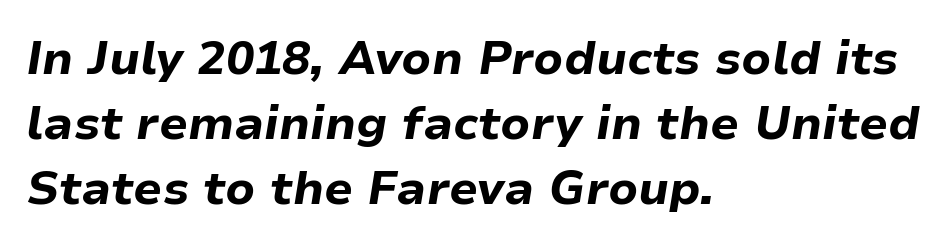
{"italic": "yes", "lean": "right", "slant_degrees": 9, "bold": "yes", "weight": "bold", "width": "normal", "stroke_contrast": "low", "x_height": "medium", "monospaced": "no", "underline": "no", "align": "left", "line_spacing": "normal", "line_spacing_ratio": 1.38, "letter_spacing": "normal", "letter_spacing_em": 0.0, "glyph_px": 47}
